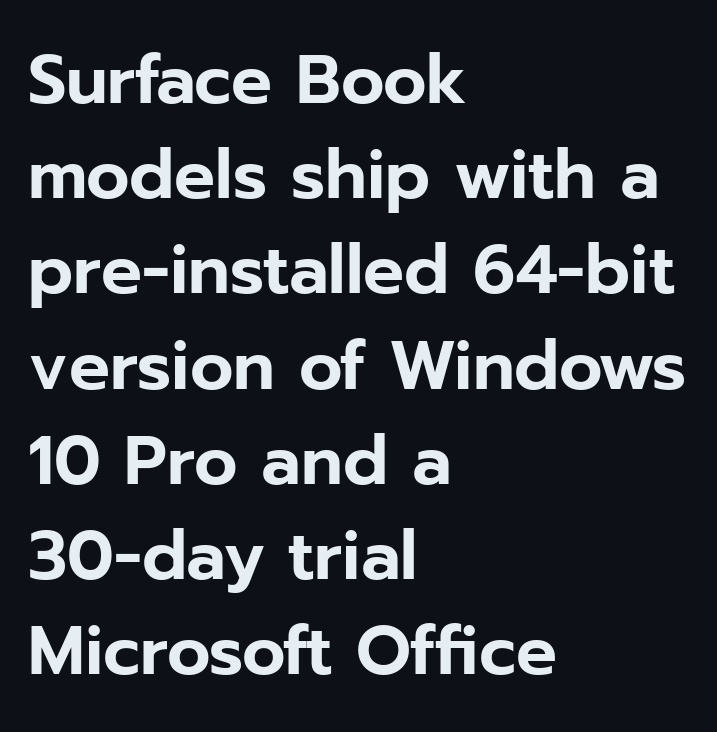
Q: Is the text italic (slanted)? A: No, it is upright.
Q: Is the typeface a serif or a sans-serif typeface? A: Sans-serif.
Q: Is the text underlined? A: No.
Q: How is the paragraph aligned? A: Left-aligned.
Q: Is the spacing between letters normal or unusually wide? A: Normal.
Q: Is the spacing between lines tight, normal or loose? A: Normal.
Q: Width (condensed, normal, or wide)? A: Normal.
Q: Stroke contrast? A: Low.
Q: x-height? A: Medium.
Q: Monospaced? A: No.
